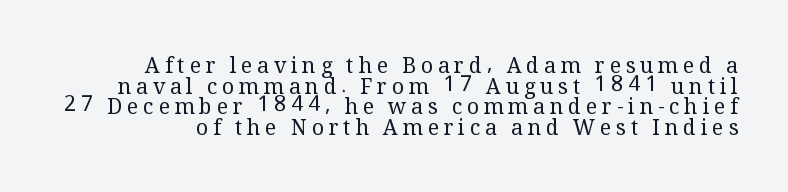
Q: Is the text bold? A: No.
Q: Is the text italic (slanted)? A: No, it is upright.
Q: Is the text underlined? A: No.
Q: Is the spacing between letters normal or unusually wide? A: Unusually wide.
Q: Is the spacing between lines tight, normal or loose? A: Tight.
